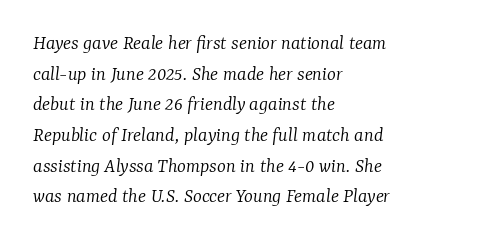
{"italic": "yes", "lean": "right", "slant_degrees": 7, "bold": "no", "underline": "no", "align": "left", "line_spacing": "normal", "line_spacing_ratio": 1.46, "letter_spacing": "normal", "letter_spacing_em": 0.0, "glyph_px": 21}
